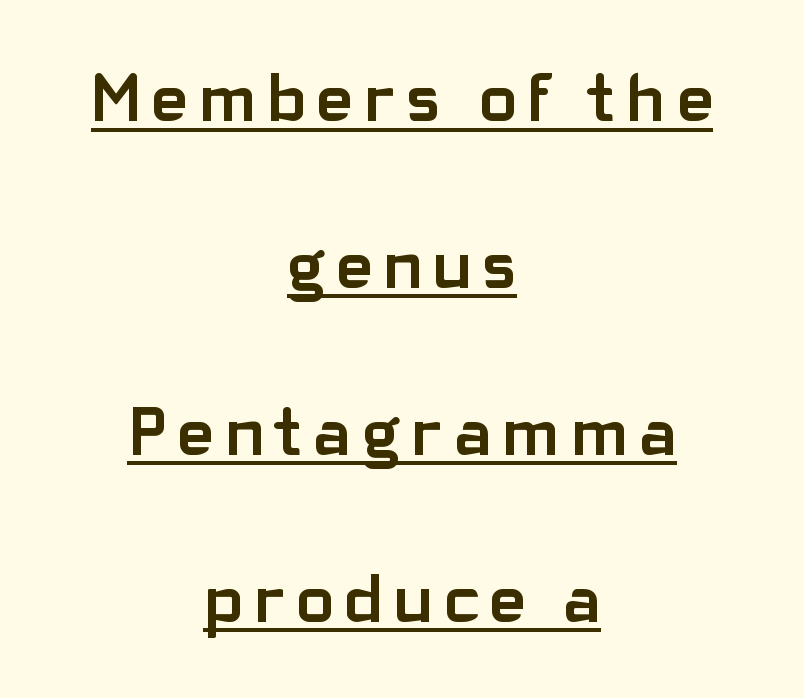
{"serif": "no", "italic": "no", "bold": "yes", "weight": "semibold", "width": "normal", "stroke_contrast": "low", "x_height": "medium", "monospaced": "no", "underline": "yes", "align": "center", "line_spacing": "loose", "line_spacing_ratio": 2.42, "glyph_px": 69}
